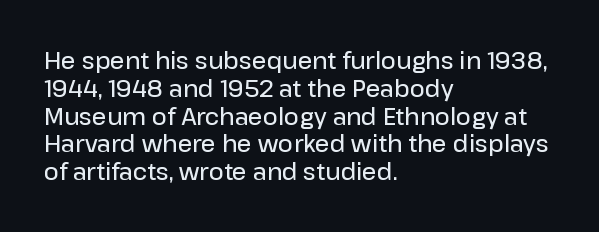
{"italic": "no", "bold": "semi", "underline": "no", "align": "left", "line_spacing_ratio": 1.21, "letter_spacing": "normal", "letter_spacing_em": 0.0, "glyph_px": 23}
